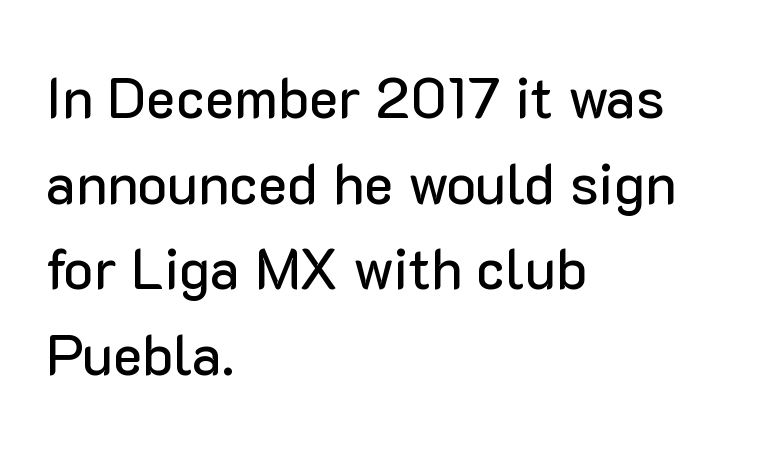
The horizontal fit of the characters is conventional and even. If you measured baseline to baseline, you'd find a middling distance. Notice how the stems are strictly vertical — no italics here. Each letter keeps its own natural width here, so spacing adapts to shape.
